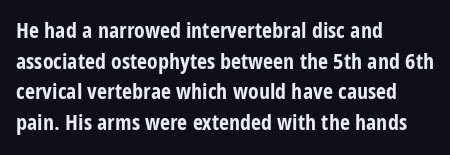
If you drew a line through each stem, it would be perfectly vertical. A normal amount of white space separates one row of letters from the next. Unmarked baselines from the first word to the last. Pretty heavy lettering here — definitely bold. The paragraph has a hard left edge and a soft right edge. These lines keep a tight, regular rhythm from letter to letter.
